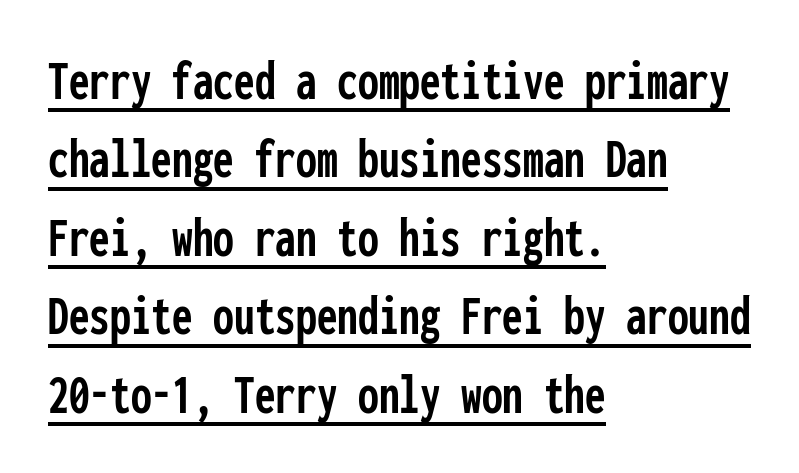
{"serif": "no", "italic": "no", "width": "condensed", "stroke_contrast": "low", "x_height": "medium", "monospaced": "yes", "underline": "yes", "align": "left", "line_spacing": "normal", "line_spacing_ratio": 1.33, "letter_spacing": "normal", "letter_spacing_em": 0.0, "glyph_px": 59}
